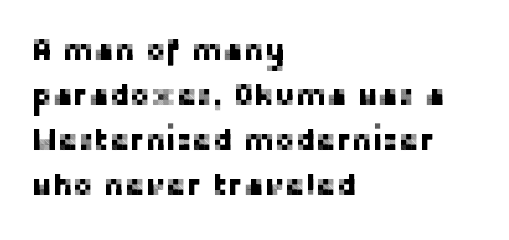
Q: Is the text italic (slanted)? A: No, it is upright.
Q: Is the typeface a serif or a sans-serif typeface? A: Sans-serif.
Q: Is the text underlined? A: No.
Q: How is the paragraph aligned? A: Left-aligned.
Q: Is the spacing between letters normal or unusually wide? A: Normal.
Q: Is the spacing between lines tight, normal or loose? A: Normal.
Q: Width (condensed, normal, or wide)? A: Normal.
Q: Stroke contrast? A: Low.
Q: x-height? A: Medium.
Q: Monospaced? A: No.
